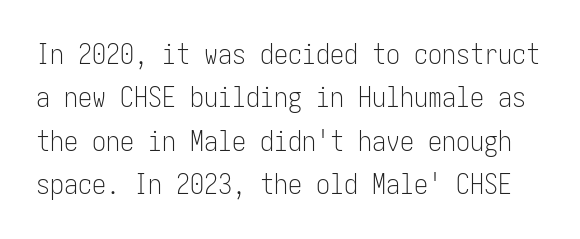
Q: Is the text bold? A: No.
Q: Is the text italic (slanted)? A: No, it is upright.
Q: Is the typeface a serif or a sans-serif typeface? A: Sans-serif.
Q: Is the text underlined? A: No.
Q: Is the spacing between letters normal or unusually wide? A: Normal.
Q: Is the spacing between lines tight, normal or loose? A: Normal.
Q: Width (condensed, normal, or wide)? A: Condensed.
Q: Stroke contrast? A: Low.
Q: x-height? A: Medium.
